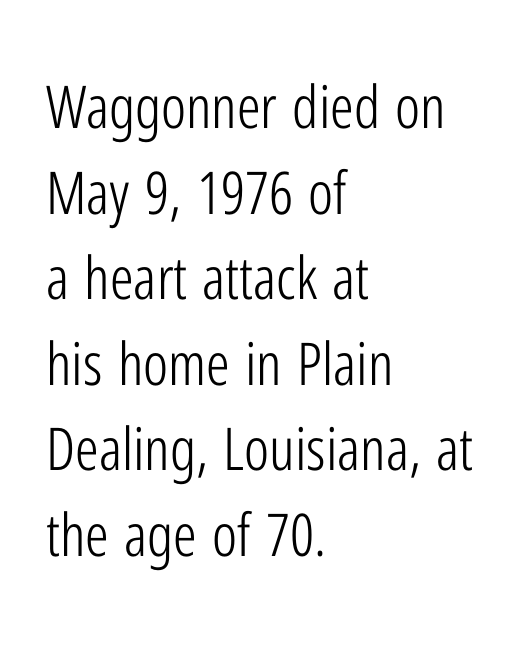
The image shows 59 px light, condensed sans-serif type, upright; set left-aligned, normal line spacing (1.45x), normal letter spacing, not underlined; low stroke contrast and a medium x-height.
